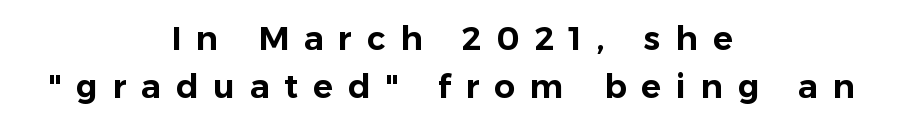
Q: Is the text italic (slanted)? A: No, it is upright.
Q: Is the typeface a serif or a sans-serif typeface? A: Sans-serif.
Q: Is the text underlined? A: No.
Q: How is the paragraph aligned? A: Centered.
Q: Is the spacing between letters normal or unusually wide? A: Unusually wide.
Q: Is the spacing between lines tight, normal or loose? A: Normal.
Q: Width (condensed, normal, or wide)? A: Normal.
Q: Stroke contrast? A: Low.
Q: x-height? A: Medium.
Q: Monospaced? A: No.
